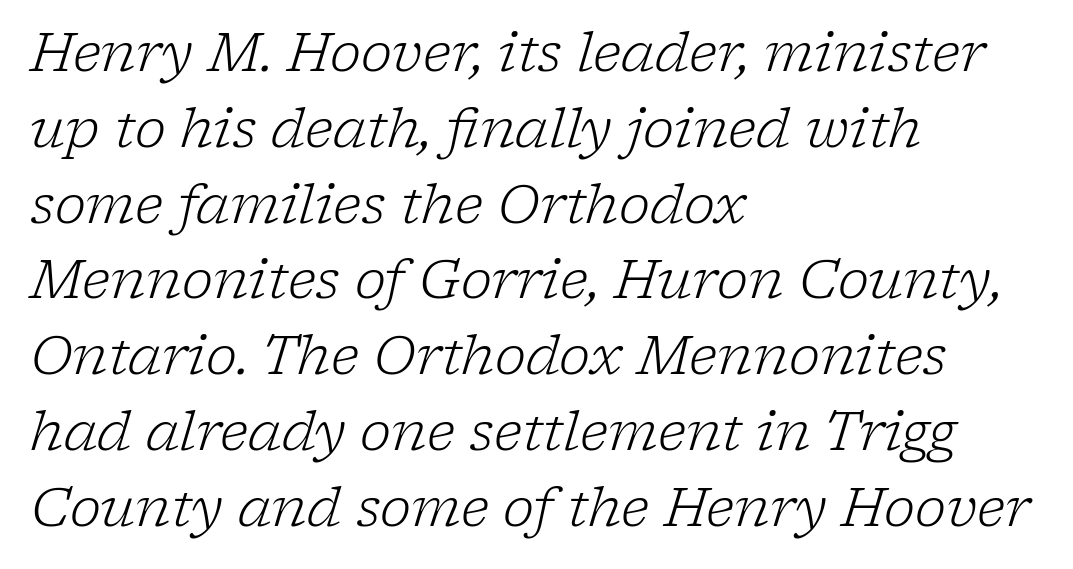
The words here are not underlined. Short and long lines alike share a common starting point at left. The letters carry serifs — small finishing strokes at the ends of their stems. Characters are canted at an angle relative to the baseline's perpendicular.
